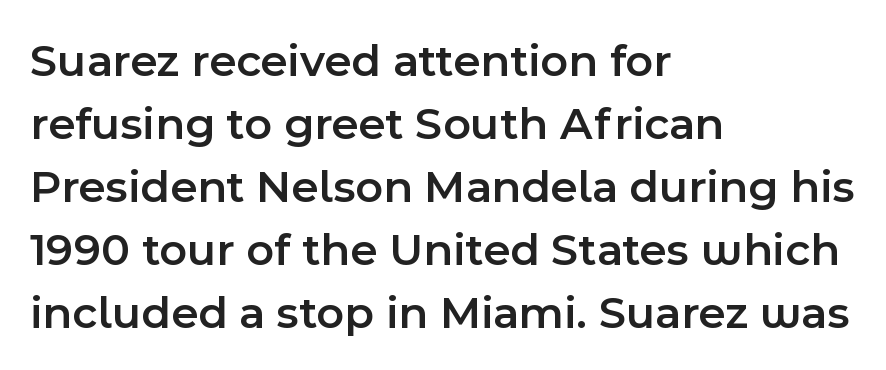
The image shows 47 px semibold sans-serif type, upright; set left-aligned, normal line spacing (1.34x), normal letter spacing, not underlined; a medium x-height.
